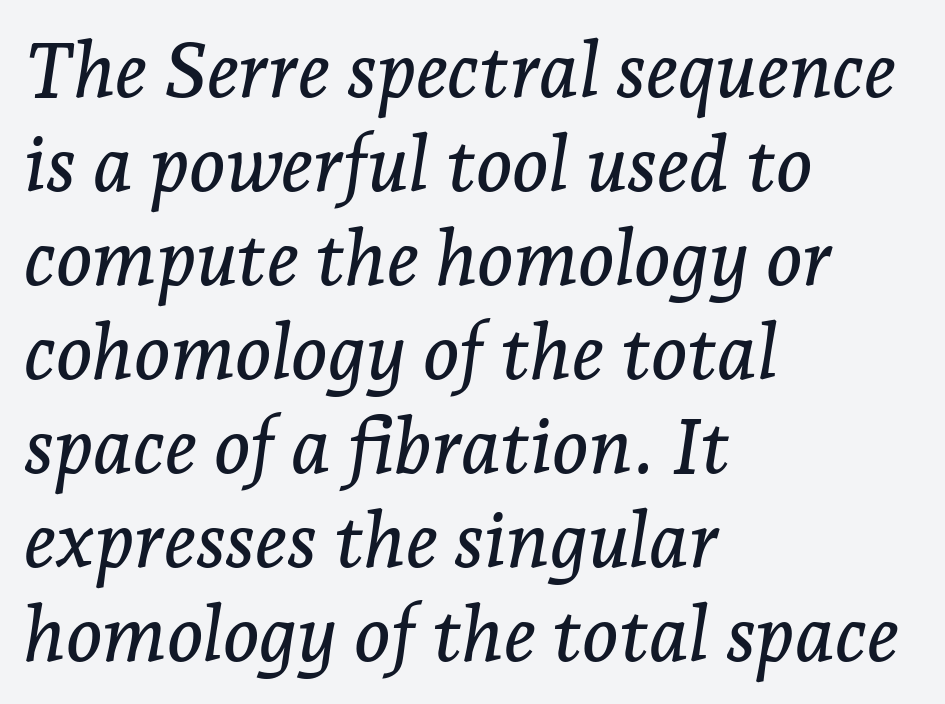
Beneath every word, the page is bare. A typesetter would call this zero additional tracking. Old-style or modern, the face here clearly has serifs. Quick note: italic. Character widths vary here, with narrow letters taking less room than wide ones. The lines are quadded left.
